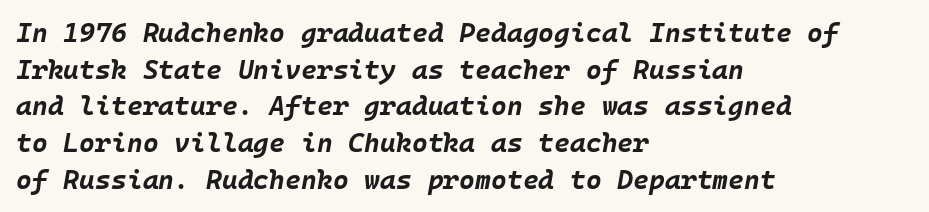
Yep, that's italic — everything's leaning. Heft: maximum for text — a bold. The typesetter chose a ragged-right arrangement here. The space between consecutive lines is moderate. Tracking here is standard; glyphs follow each other at the usual distance.
